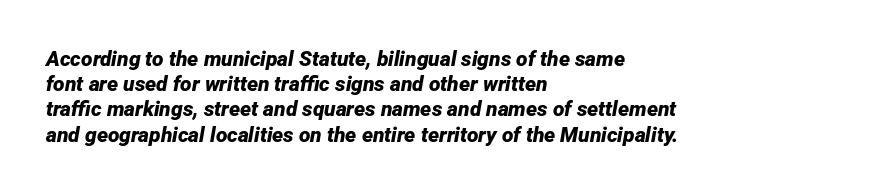
Q: Is the text bold? A: Yes.
Q: Is the text italic (slanted)? A: Yes, it leans right by about 12 degrees.
Q: Is the text underlined? A: No.
Q: How is the paragraph aligned? A: Left-aligned.
Q: Is the spacing between letters normal or unusually wide? A: Normal.
